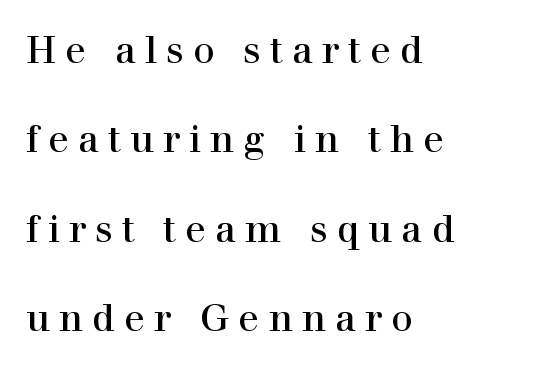
Q: Is the text italic (slanted)? A: No, it is upright.
Q: Is the typeface a serif or a sans-serif typeface? A: Serif.
Q: Is the text underlined? A: No.
Q: How is the paragraph aligned? A: Left-aligned.
Q: Is the spacing between letters normal or unusually wide? A: Unusually wide.
Q: Is the spacing between lines tight, normal or loose? A: Loose.
Q: Width (condensed, normal, or wide)? A: Normal.
Q: x-height? A: Medium.
Q: Monospaced? A: No.
